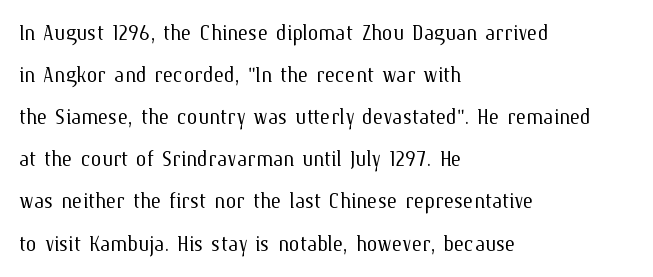
The image shows 27 px text type, upright; set left-aligned, normal line spacing (1.56x), normal letter spacing, not underlined.
